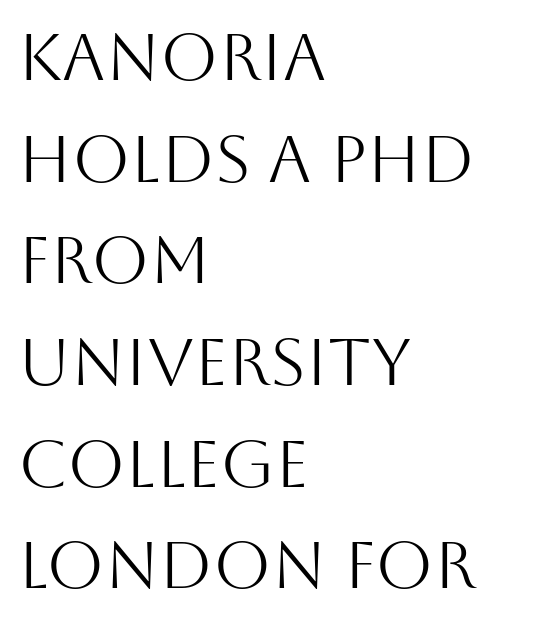
The image shows 66 px light sans-serif type, upright; set left-aligned, normal line spacing (1.54x), normal letter spacing, not underlined; medium stroke contrast and a large x-height.
